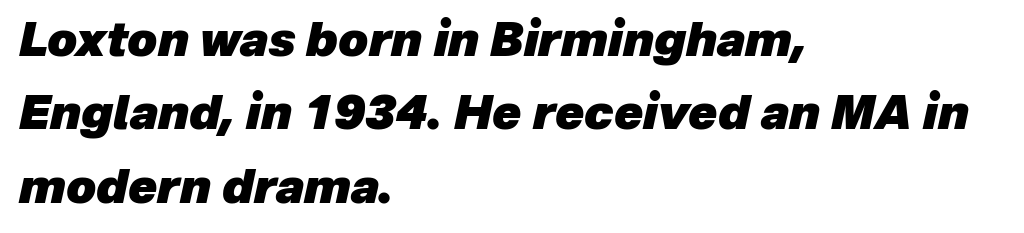
This rendering leaves character spacing at its baseline value. Varying glyph widths throughout — classic text-font behaviour. Rendered with sloped, italic letterforms. The glyphs have the mass of a bold cut. Check the space under the baseline: it is left empty. The paragraph has a hard left edge and a soft right edge.
